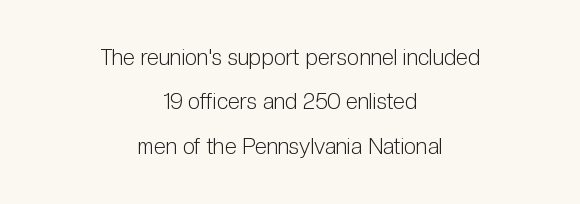
Q: Is the text bold? A: No.
Q: Is the text italic (slanted)? A: No, it is upright.
Q: Is the text underlined? A: No.
Q: How is the paragraph aligned? A: Centered.
Q: Is the spacing between letters normal or unusually wide? A: Normal.
Q: Is the spacing between lines tight, normal or loose? A: Loose.
